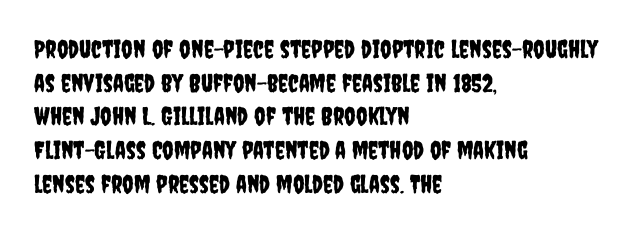
The image shows 25 px text type, upright; set left-aligned, normal line spacing (1.35x), normal letter spacing, not underlined.
